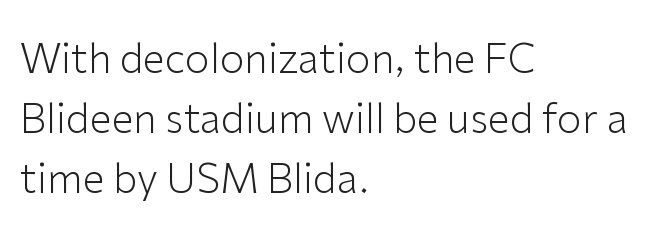
Does extra space separate the letters? No, they use regular spacing. Spacing verdict: proportional, widths tailored to each character. Is there much room between lines? A standard amount, neither cramped nor airy. Upright lettering throughout. Serif or sans? Sans — the stroke terminals are bare.
